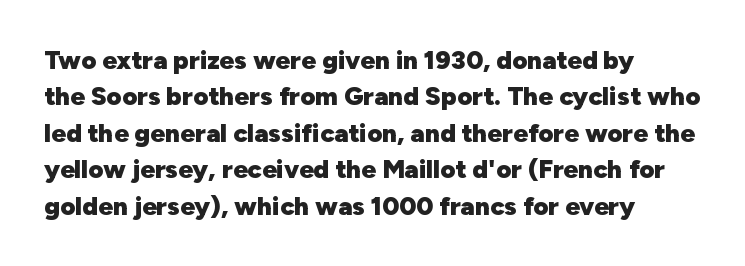
Q: Is the text bold? A: Yes.
Q: Is the text italic (slanted)? A: No, it is upright.
Q: Is the text underlined? A: No.
Q: How is the paragraph aligned? A: Left-aligned.
Q: Is the spacing between letters normal or unusually wide? A: Normal.
Q: Is the spacing between lines tight, normal or loose? A: Normal.
